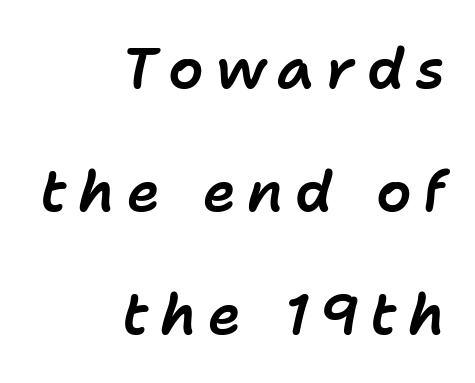
Do the characters align in a grid? No, the font is proportional. Compared with a flush-left layout, this one pins lines to the opposite, right side. When letters slant like this, we call the style italic. The line-height multiplier appears high, well above default. The gaps between neighbouring characters are conspicuously large. The gap between lines stays unmarked.
